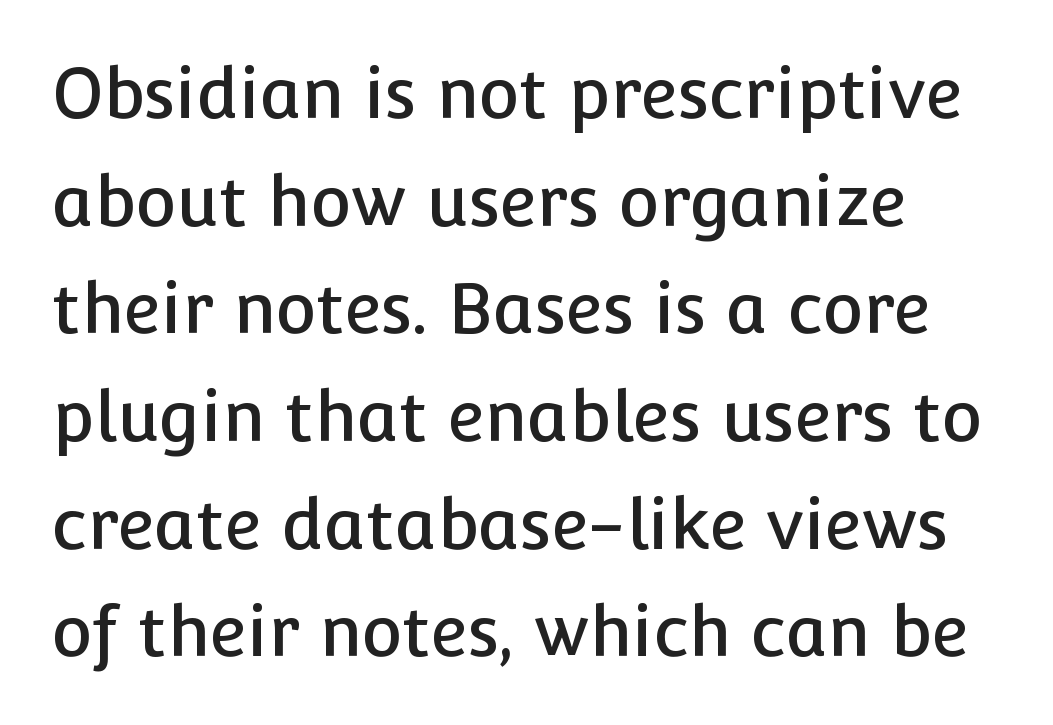
The image shows 69 px sans-serif type, upright; set normal line spacing (1.56x), normal letter spacing, not underlined; low stroke contrast and a medium x-height.
